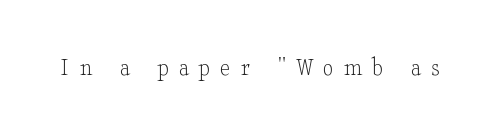
The image shows 26 px text type, upright; set unusually wide letter spacing (+0.4 em), not underlined.
